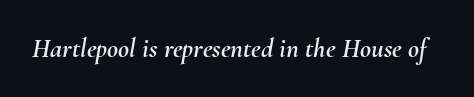
If you drew a line through each stem, it would be angled. Underlining? Definitely not there. Look at the tracking — it's just the regular setting, nothing added.
